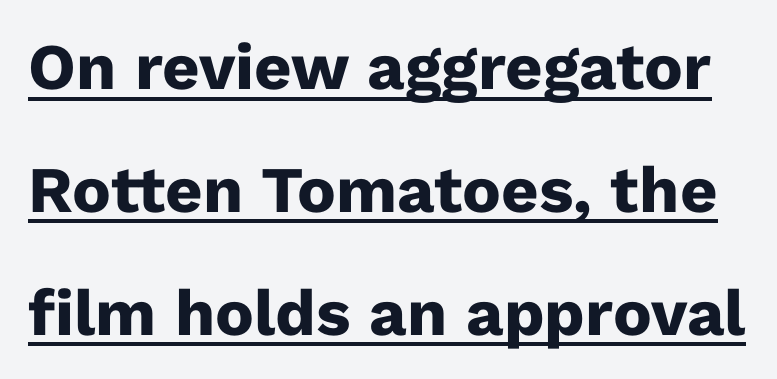
The glyphs in this specimen are sans serif. How heavy is the stroke? Heavy — this is a bold. Quick note: not italic, upright. Caption: standard tracking, unaltered. The face used here is proportionally spaced, like ordinary book or web type.
